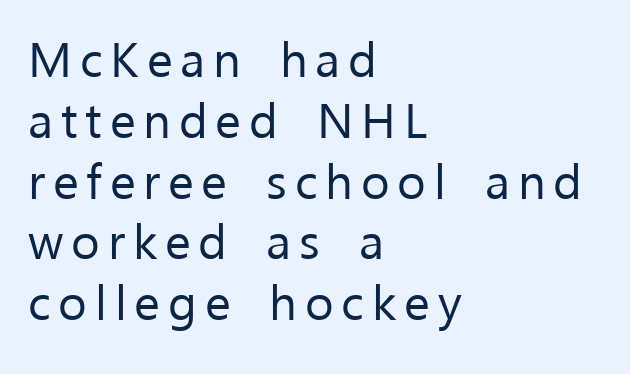
Reading down the block, your eye returns to a fixed left position each line. This rendering features lettering with no underline. Character widths vary here, with narrow letters taking less room than wide ones. The cut favours lightness, reaching ordinary text weight at its darkest.
